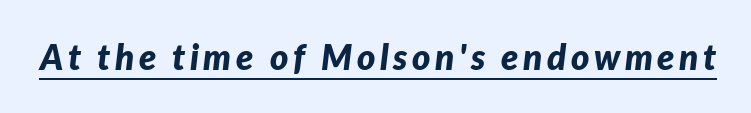
{"italic": "yes", "lean": "right", "slant_degrees": 7, "bold": "yes", "weight": "bold", "width": "normal", "stroke_contrast": "low", "x_height": "medium", "monospaced": "no", "underline": "yes", "glyph_px": 35}
